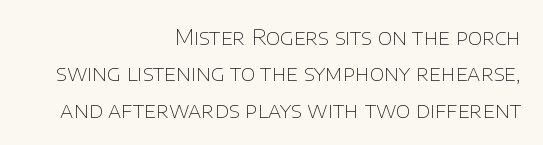
{"italic": "no", "bold": "no", "underline": "no", "align": "right", "line_spacing": "normal", "line_spacing_ratio": 1.65, "letter_spacing": "normal", "letter_spacing_em": 0.0, "glyph_px": 22}
